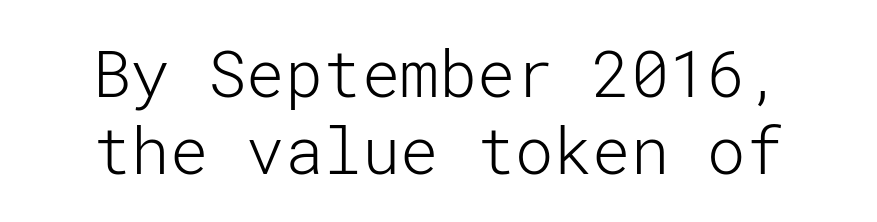
The image shows 64 px light sans-serif type, upright; set centered, line spacing 1.21x, normal letter spacing, not underlined; low stroke contrast and a medium x-height.
